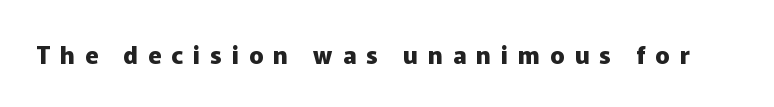
The image shows 24 px bold type, upright; set unusually wide letter spacing (+0.42 em), not underlined.
